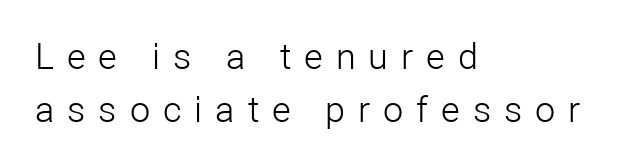
{"serif": "no", "italic": "no", "bold": "no", "weight": "light", "width": "normal", "stroke_contrast": "low", "x_height": "medium", "monospaced": "no", "underline": "no", "align": "left", "line_spacing": "normal", "line_spacing_ratio": 1.48, "letter_spacing": "wide", "letter_spacing_em": 0.36, "glyph_px": 36}
